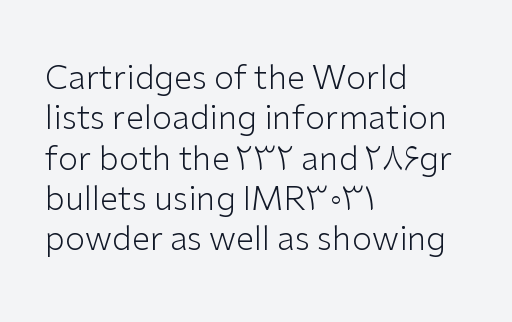
Q: Is the text bold? A: No.
Q: Is the text italic (slanted)? A: No, it is upright.
Q: Is the typeface a serif or a sans-serif typeface? A: Sans-serif.
Q: Is the text underlined? A: No.
Q: How is the paragraph aligned? A: Left-aligned.
Q: Is the spacing between letters normal or unusually wide? A: Normal.
Q: Width (condensed, normal, or wide)? A: Normal.
Q: Stroke contrast? A: Low.
Q: x-height? A: Medium.
Q: Monospaced? A: No.
